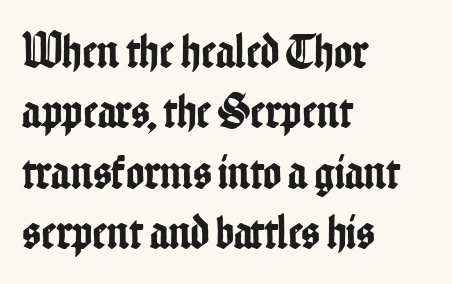
The image shows 49 px condensed sans-serif type, upright; set left-aligned, line spacing 1.23x, normal letter spacing, not underlined; low stroke contrast and a medium x-height.
